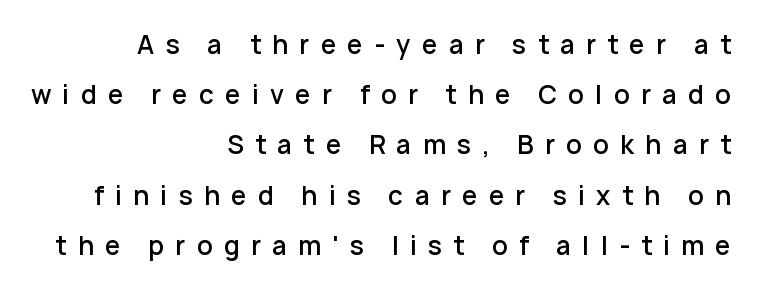
Q: Is the text bold? A: Semi-bold.
Q: Is the text italic (slanted)? A: No, it is upright.
Q: Is the text underlined? A: No.
Q: How is the paragraph aligned? A: Right-aligned.
Q: Is the spacing between letters normal or unusually wide? A: Unusually wide.
Q: Is the spacing between lines tight, normal or loose? A: Loose.
